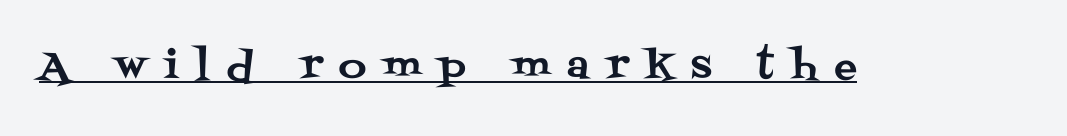
The passage shown is underscored from start to finish. These lines are rendered in a variable-pitch font. Tall strokes in this sample are plumb rather than angled. The letterforms stand isolated, each surrounded by extra space.
